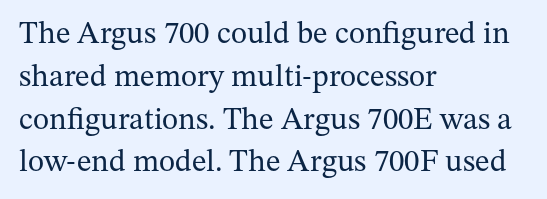
The image shows 31 px regular-weight serif type, upright; set left-aligned, normal line spacing (1.38x), normal letter spacing, not underlined; medium stroke contrast and a medium x-height.
